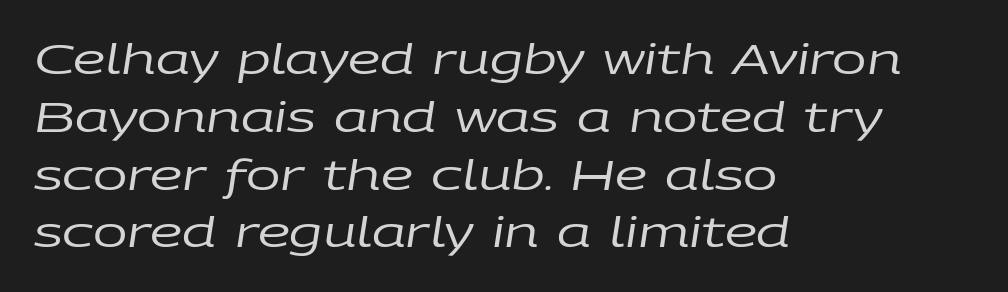
The image shows 41 px regular-weight, wide type, italic (leaning right); set left-aligned, normal line spacing (1.41x), normal letter spacing, not underlined; low stroke contrast and a large x-height.
